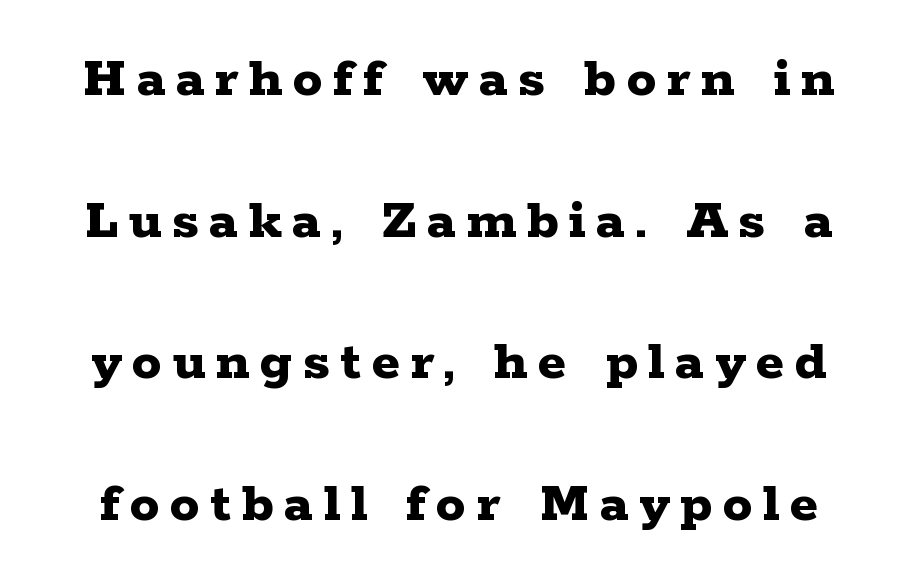
Unmarked baselines from the first word to the last. Loosely led — the rows are spread out. Classification — serif. Students, this is bold: see how much ink each stroke carries. Does the lettering tilt? It doesn't — this is upright. The face used here is proportionally spaced, like ordinary book or web type.
